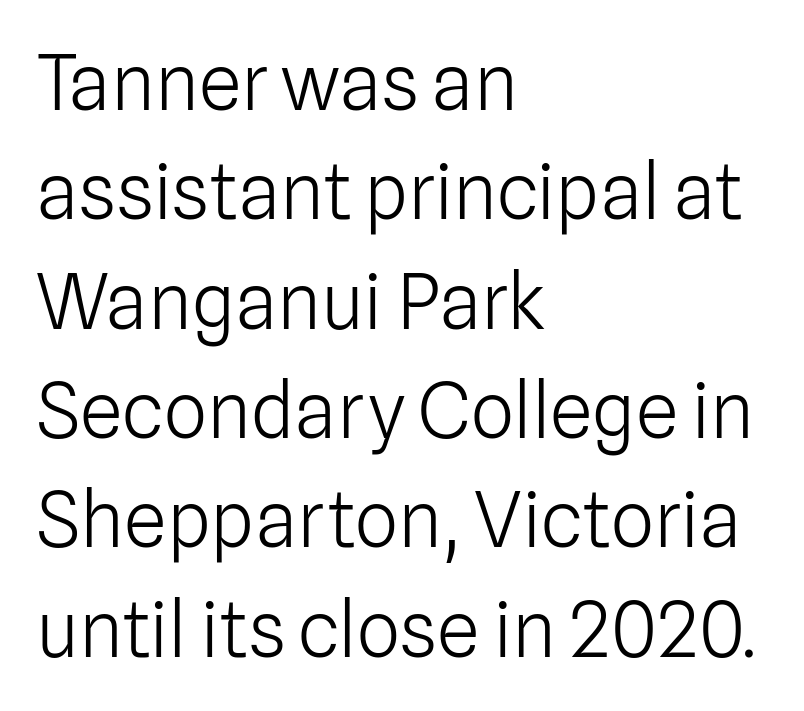
How would I describe the line gaps? Plain and ordinary. The type is set solid horizontally, with unmodified tracking. These lines are rendered in a variable-pitch font. The type sits square on the baseline with zero lean.
